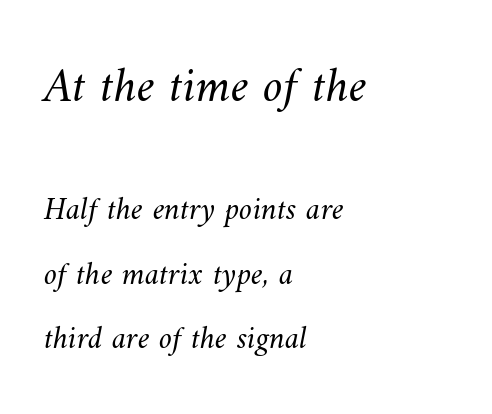
The image shows 50 px light type; set left-aligned, loose line spacing (1.95x), normal letter spacing, not underlined; the first (top) block is 1.52x larger; medium stroke contrast and a small x-height.
